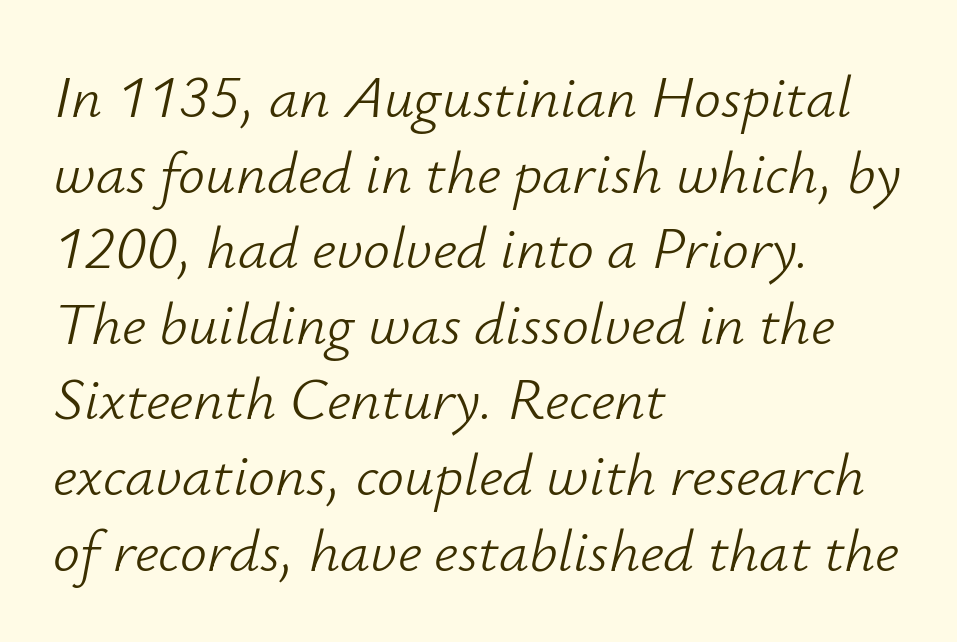
Q: Is the text bold? A: No.
Q: Is the text italic (slanted)? A: Yes, it leans right by about 12 degrees.
Q: Is the text underlined? A: No.
Q: How is the paragraph aligned? A: Left-aligned.
Q: Is the spacing between letters normal or unusually wide? A: Normal.
Q: Is the spacing between lines tight, normal or loose? A: Normal.
Q: Width (condensed, normal, or wide)? A: Normal.
Q: Stroke contrast? A: Low.
Q: x-height? A: Small.
Q: Monospaced? A: No.
